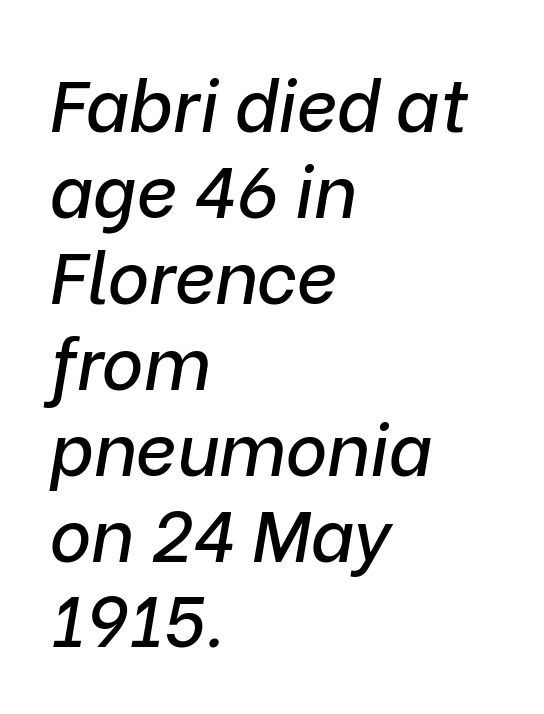
The image shows 71 px text type, italic (leaning right); set left-aligned, line spacing 1.21x, normal letter spacing, not underlined; low stroke contrast and a medium x-height.
